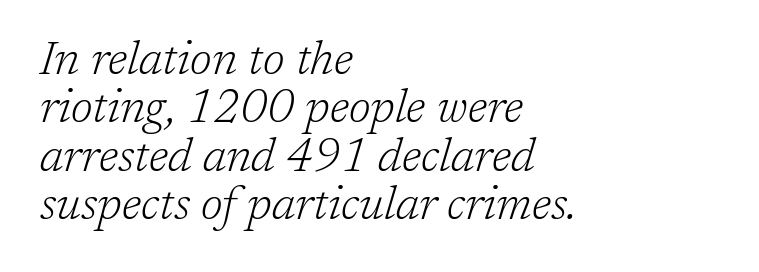
Q: Is the text bold? A: No.
Q: Is the text italic (slanted)? A: Yes, it leans right by about 17 degrees.
Q: Is the typeface a serif or a sans-serif typeface? A: Serif.
Q: Is the text underlined? A: No.
Q: How is the paragraph aligned? A: Left-aligned.
Q: Is the spacing between letters normal or unusually wide? A: Normal.
Q: Is the spacing between lines tight, normal or loose? A: Tight.
Q: Width (condensed, normal, or wide)? A: Normal.
Q: Stroke contrast? A: Low.
Q: x-height? A: Medium.
Q: Monospaced? A: No.
